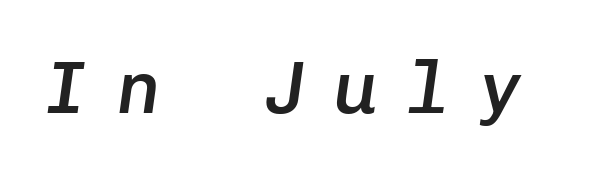
{"italic": "yes", "lean": "right", "slant_degrees": 8, "bold": "semi", "weight": "semibold", "width": "normal", "stroke_contrast": "low", "x_height": "medium", "monospaced": "yes", "underline": "no", "letter_spacing": "wide", "letter_spacing_em": 0.38, "glyph_px": 74}
